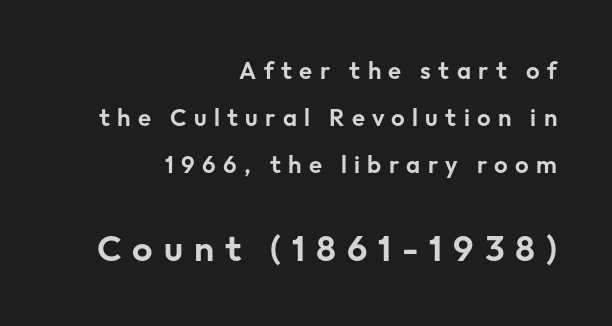
{"serif": "no", "italic": "no", "width": "normal", "stroke_contrast": "low", "x_height": "medium", "monospaced": "no", "underline": "no", "align": "right", "line_spacing": "loose", "line_spacing_ratio": 1.96, "letter_spacing": "wide", "letter_spacing_em": 0.3, "larger_block": "second", "size_ratio": 1.5, "glyph_px": 36}
